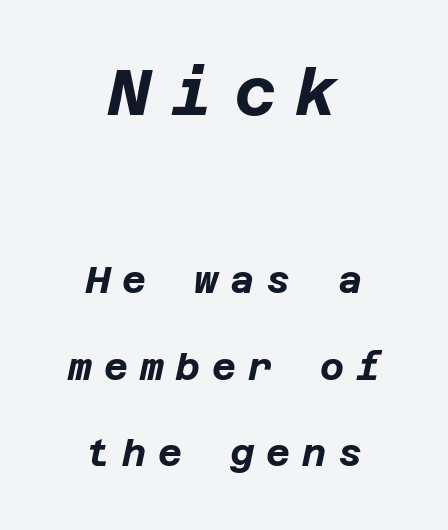
Q: Is the text bold? A: Yes.
Q: Is the text italic (slanted)? A: Yes, it leans right by about 12 degrees.
Q: Is the text underlined? A: No.
Q: How is the paragraph aligned? A: Centered.
Q: Is the spacing between letters normal or unusually wide? A: Unusually wide.
Q: Is the spacing between lines tight, normal or loose? A: Loose.
Q: Which block of text is set in a larger size, the first (top) or the second (bottom)? A: The first (top) one.
Q: Width (condensed, normal, or wide)? A: Normal.
Q: Stroke contrast? A: Low.
Q: x-height? A: Large.
